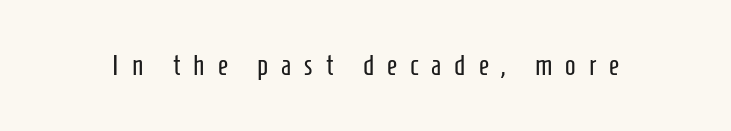
The image shows 28 px regular-weight, condensed sans-serif type, upright; set unusually wide letter spacing (+0.46 em), not underlined; low stroke contrast and a medium x-height.
